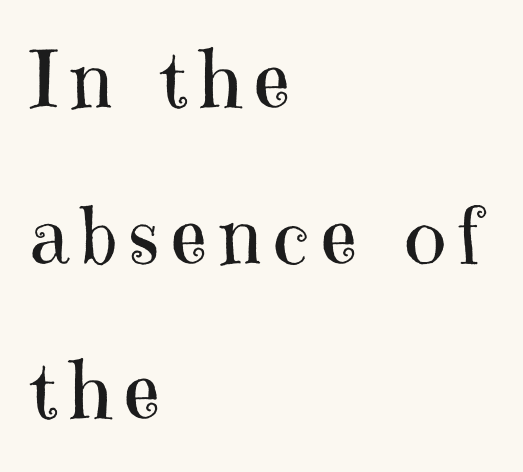
Q: Is the text bold? A: No.
Q: Is the text italic (slanted)? A: No, it is upright.
Q: Is the typeface a serif or a sans-serif typeface? A: Serif.
Q: Is the text underlined? A: No.
Q: How is the paragraph aligned? A: Left-aligned.
Q: Is the spacing between lines tight, normal or loose? A: Loose.
Q: Width (condensed, normal, or wide)? A: Normal.
Q: Stroke contrast? A: High.
Q: x-height? A: Medium.
Q: Monospaced? A: No.
